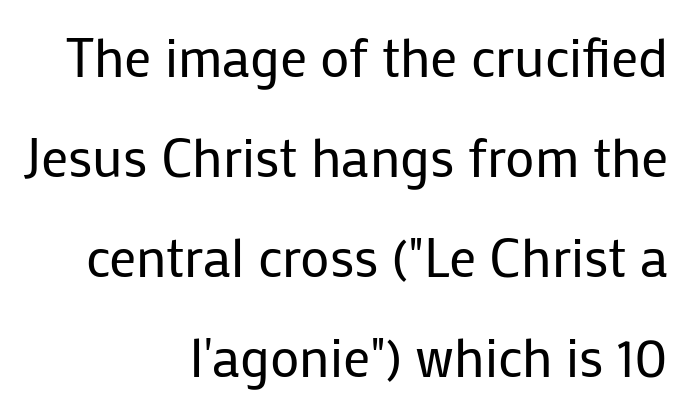
The image shows 54 px regular-weight sans-serif type, upright; set right-aligned, line spacing 1.85x, normal letter spacing, not underlined; low stroke contrast and a medium x-height.
